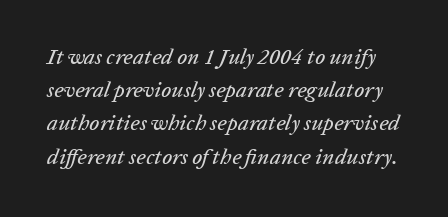
Q: Is the text italic (slanted)? A: Yes, it leans right by about 20 degrees.
Q: Is the text underlined? A: No.
Q: Is the spacing between letters normal or unusually wide? A: Normal.
Q: Is the spacing between lines tight, normal or loose? A: Normal.
